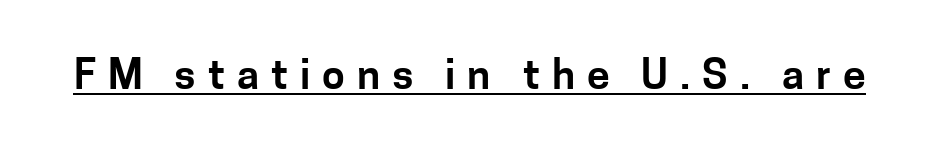
The image shows 41 px sans-serif type, upright; set unusually wide letter spacing (+0.29 em), underlined; low stroke contrast and a medium x-height.
